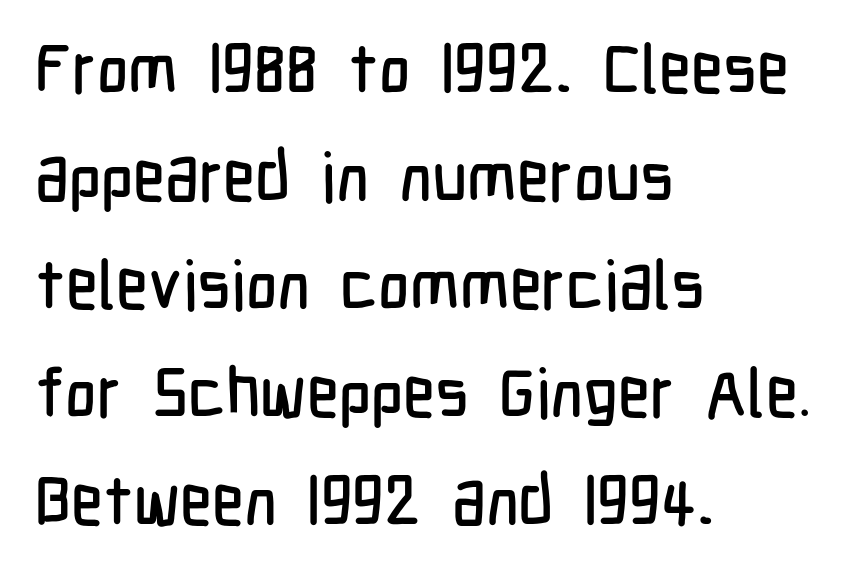
{"serif": "no", "italic": "no", "width": "condensed", "stroke_contrast": "low", "x_height": "medium", "monospaced": "no", "underline": "no", "align": "left", "line_spacing": "normal", "line_spacing_ratio": 1.59, "letter_spacing": "normal", "letter_spacing_em": 0.0, "glyph_px": 68}
